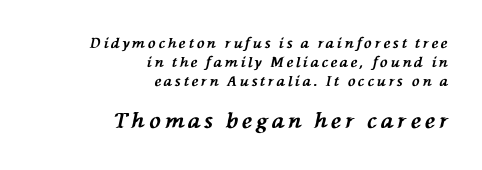
The image shows 21 px bold type, italic (leaning left); set right-aligned, normal line spacing (1.34x), unusually wide letter spacing (+0.2 em), not underlined; the second (bottom) block is 1.5x larger.
